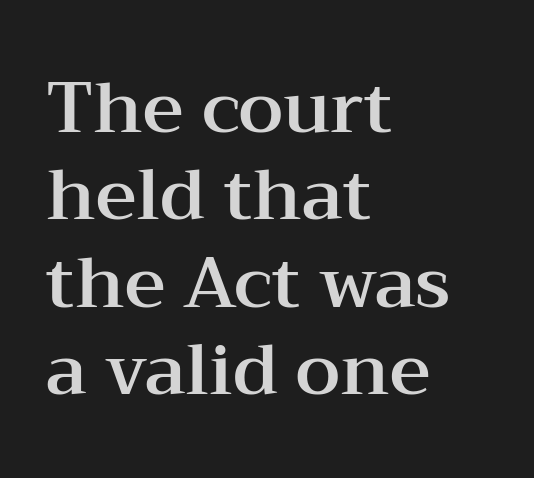
Horizontal alignment here is leftward, the default for most running prose. The string is rendered with underlining switched off. Think of a printed novel: that variable character pitch is what you see here. Posture: upright roman. Tracking here is standard; glyphs follow each other at the usual distance.
